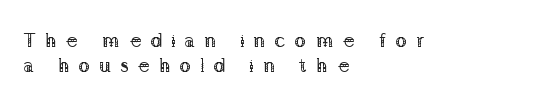
{"italic": "no", "bold": "no", "underline": "no", "align": "left", "line_spacing": "normal", "line_spacing_ratio": 1.25, "letter_spacing": "wide", "letter_spacing_em": 0.44, "glyph_px": 20}
